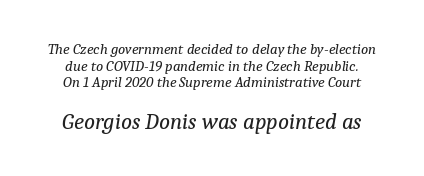
The image shows 23 px text type, italic (leaning right); set tight line spacing (1.11x), normal letter spacing, not underlined; the second (bottom) block is 1.53x larger.
